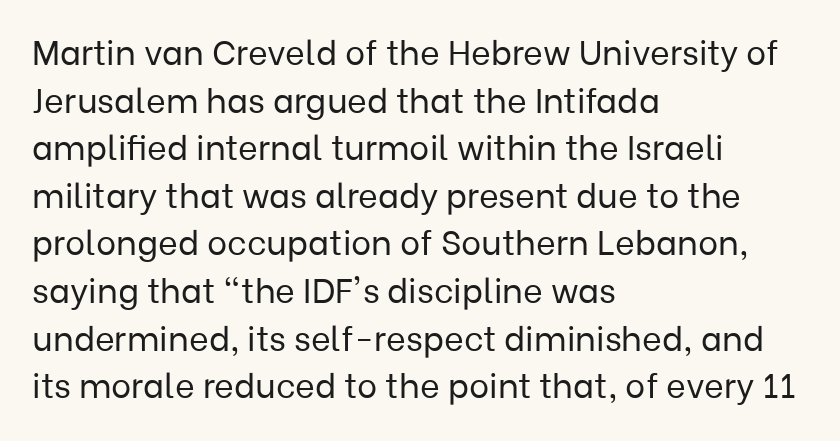
Check the space under the baseline: it is left empty. Weight: not bold — regular or lighter. Proportional: the letters do not fall into vertical columns. If you drew a line through each stem, it would be perfectly vertical. The letters sit at their default tracking, neither squeezed nor spread. Summary of vertical rhythm: regular, with standard interline spacing.
